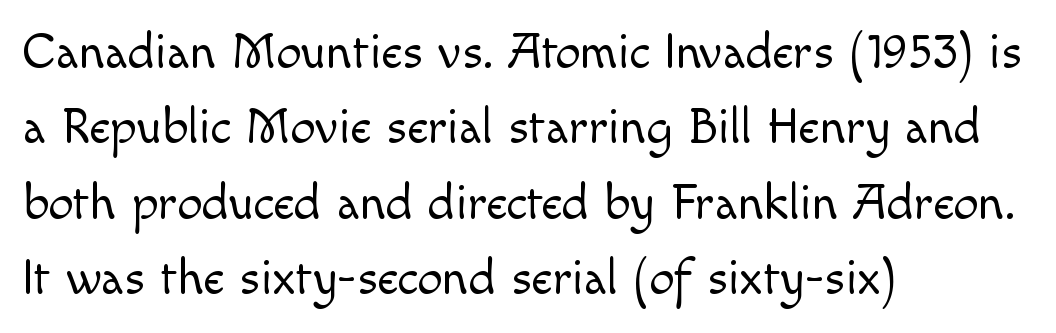
Q: Is the text bold? A: No.
Q: Is the text italic (slanted)? A: No, it is upright.
Q: Is the typeface a serif or a sans-serif typeface? A: Sans-serif.
Q: Is the text underlined? A: No.
Q: How is the paragraph aligned? A: Left-aligned.
Q: Is the spacing between letters normal or unusually wide? A: Normal.
Q: Is the spacing between lines tight, normal or loose? A: Normal.
Q: Width (condensed, normal, or wide)? A: Normal.
Q: x-height? A: Small.
Q: Monospaced? A: No.
